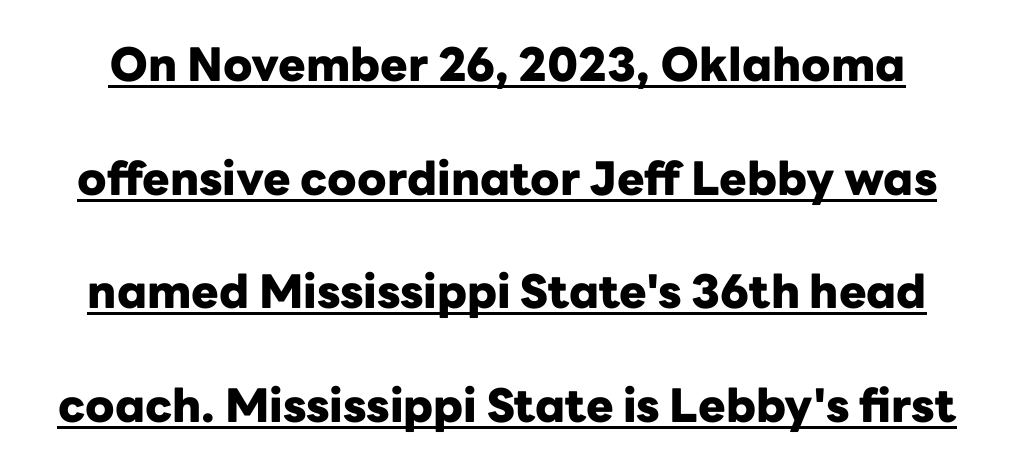
Q: Is the text bold? A: Yes.
Q: Is the text italic (slanted)? A: No, it is upright.
Q: Is the typeface a serif or a sans-serif typeface? A: Sans-serif.
Q: Is the text underlined? A: Yes.
Q: Is the spacing between letters normal or unusually wide? A: Normal.
Q: Is the spacing between lines tight, normal or loose? A: Loose.
Q: Width (condensed, normal, or wide)? A: Normal.
Q: Stroke contrast? A: Low.
Q: x-height? A: Medium.
Q: Monospaced? A: No.
